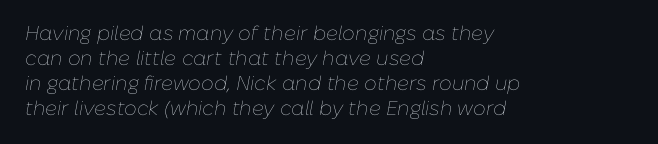
Q: Is the text bold? A: No.
Q: Is the text italic (slanted)? A: Yes, it leans right by about 10 degrees.
Q: Is the text underlined? A: No.
Q: How is the paragraph aligned? A: Left-aligned.
Q: Is the spacing between letters normal or unusually wide? A: Normal.
Q: Is the spacing between lines tight, normal or loose? A: Normal.
